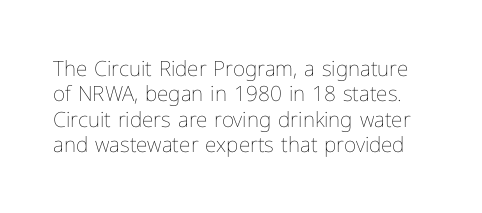
{"italic": "no", "bold": "no", "underline": "no", "line_spacing_ratio": 1.21, "letter_spacing": "normal", "letter_spacing_em": 0.0, "glyph_px": 21}
